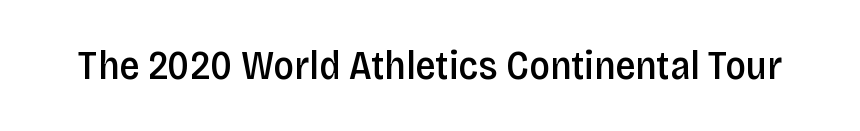
Q: Is the text bold? A: Semi-bold.
Q: Is the text italic (slanted)? A: No, it is upright.
Q: Is the typeface a serif or a sans-serif typeface? A: Sans-serif.
Q: Is the text underlined? A: No.
Q: Is the spacing between letters normal or unusually wide? A: Normal.
Q: Width (condensed, normal, or wide)? A: Condensed.
Q: Stroke contrast? A: Low.
Q: x-height? A: Large.
Q: Monospaced? A: No.
